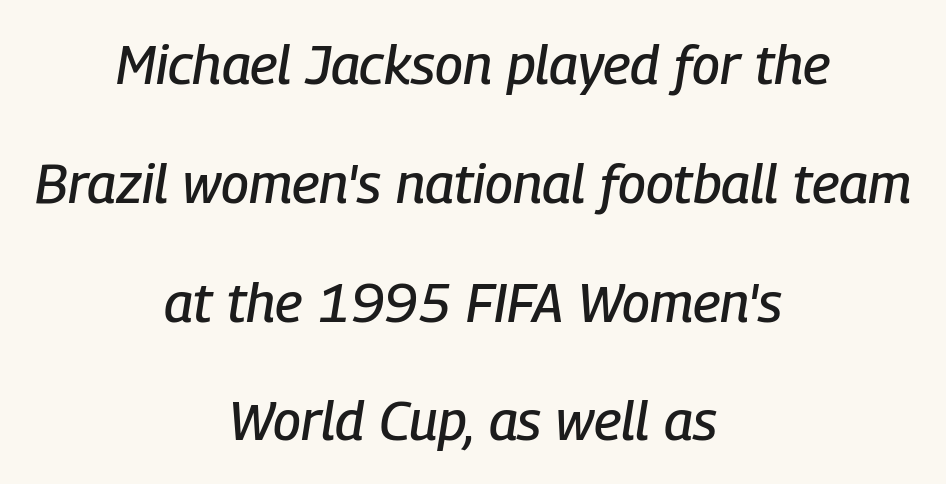
The image shows 55 px condensed type, italic (leaning right); set centered, loose line spacing (2.16x), normal letter spacing, not underlined; low stroke contrast and a medium x-height.
